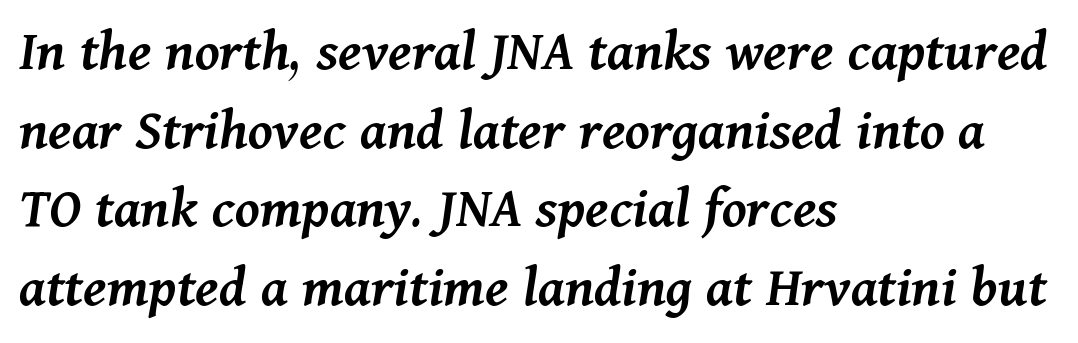
The image shows 60 px semibold type, italic (leaning right); set left-aligned, normal line spacing (1.31x), normal letter spacing, not underlined; medium stroke contrast and a medium x-height.
